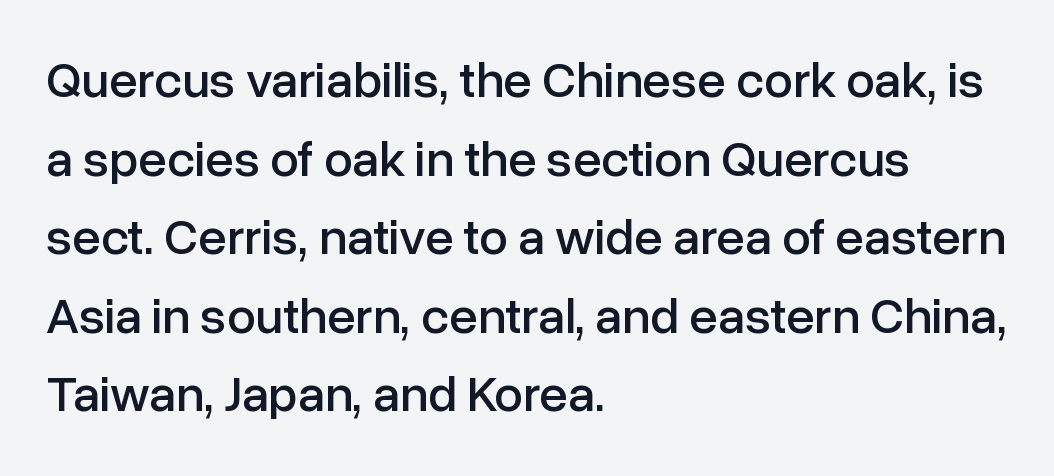
Beneath every word, the page is bare. Is there any slant? The stems are plumb. Look at the tracking — it's just the regular setting, nothing added. These lines are rendered in a variable-pitch font. Note: no serifs on the glyphs.
